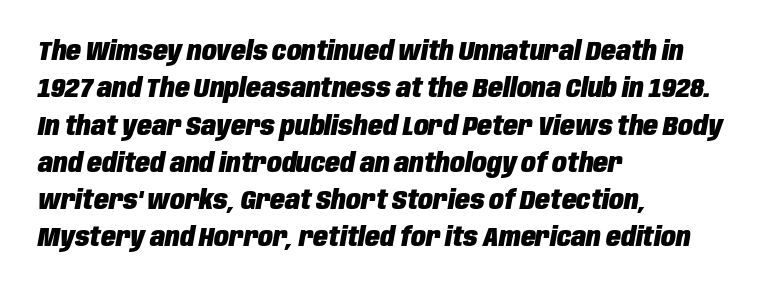
Q: Is the text bold? A: Yes.
Q: Is the text italic (slanted)? A: Yes, it leans right by about 10 degrees.
Q: Is the text underlined? A: No.
Q: How is the paragraph aligned? A: Left-aligned.
Q: Is the spacing between letters normal or unusually wide? A: Normal.
Q: Is the spacing between lines tight, normal or loose? A: Normal.
